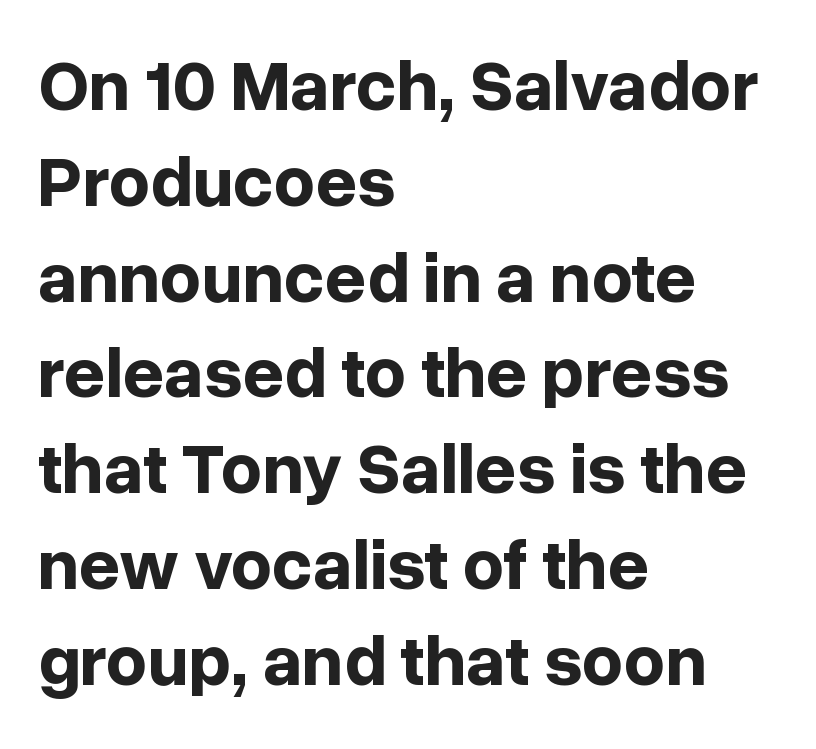
Visually the block forms a straight wall on the left and a jagged coastline on the right. Strokes here are thick enough to call this a true bold. The letters carry no serifs — their stems end cleanly without finishing strokes. A typesetter would call this leading conventional body-copy spacing. If you drew a line through each stem, it would be perfectly vertical.
